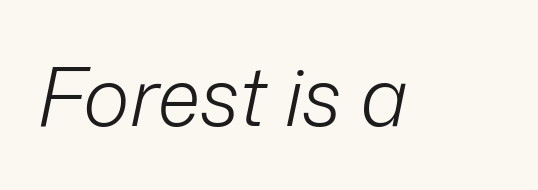
The gaps between neighbouring characters are ordinary and unremarkable. Varying glyph widths throughout — classic text-font behaviour. Unbolded letterforms with no extra heft. The baseline area is clear. Observe the lean: these are italic letterforms.
